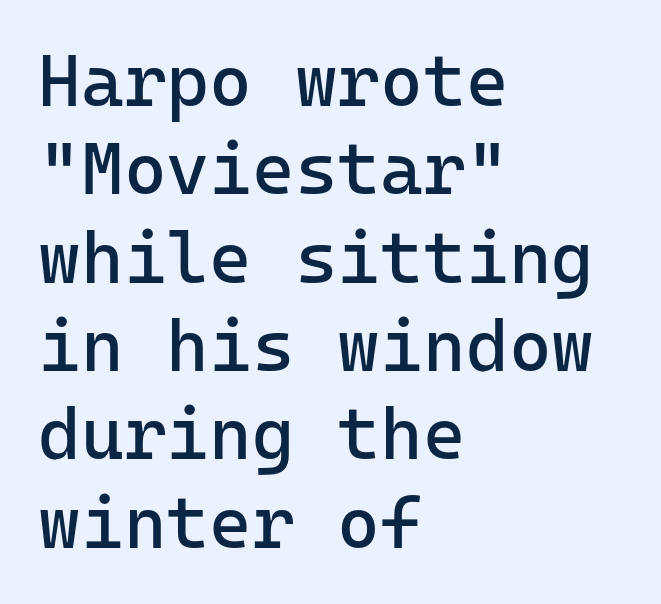
Q: Is the text bold? A: No.
Q: Is the text italic (slanted)? A: No, it is upright.
Q: Is the typeface a serif or a sans-serif typeface? A: Sans-serif.
Q: Is the text underlined? A: No.
Q: How is the paragraph aligned? A: Left-aligned.
Q: Is the spacing between letters normal or unusually wide? A: Normal.
Q: Width (condensed, normal, or wide)? A: Normal.
Q: Stroke contrast? A: Low.
Q: x-height? A: Medium.
